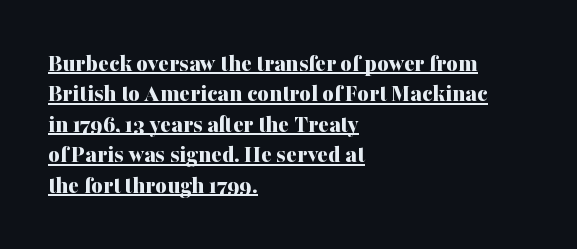
The face used here is rendered with its standard letterfit. Weight: bold. This rendering features underlined lettering. Line beginnings align vertically; line endings do not. The font's upright variant was chosen for this text.
